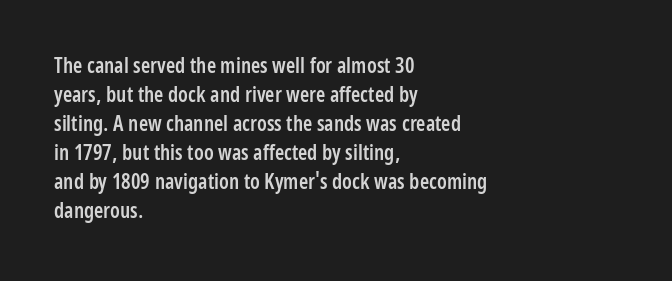
{"italic": "no", "bold": "semi", "underline": "no", "align": "left", "line_spacing": "normal", "line_spacing_ratio": 1.38, "letter_spacing": "normal", "letter_spacing_em": 0.0, "glyph_px": 21}
